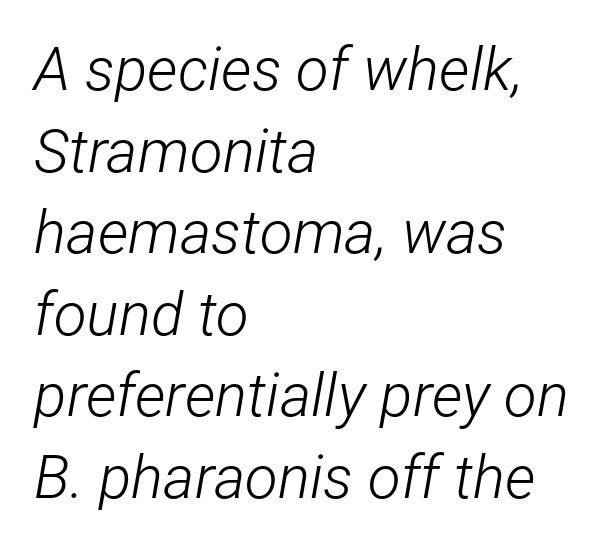
Q: Is the text bold? A: No.
Q: Is the text italic (slanted)? A: Yes, it leans right by about 12 degrees.
Q: Is the text underlined? A: No.
Q: How is the paragraph aligned? A: Left-aligned.
Q: Is the spacing between letters normal or unusually wide? A: Normal.
Q: Is the spacing between lines tight, normal or loose? A: Normal.
Q: Width (condensed, normal, or wide)? A: Condensed.
Q: Stroke contrast? A: Low.
Q: x-height? A: Medium.
Q: Monospaced? A: No.
